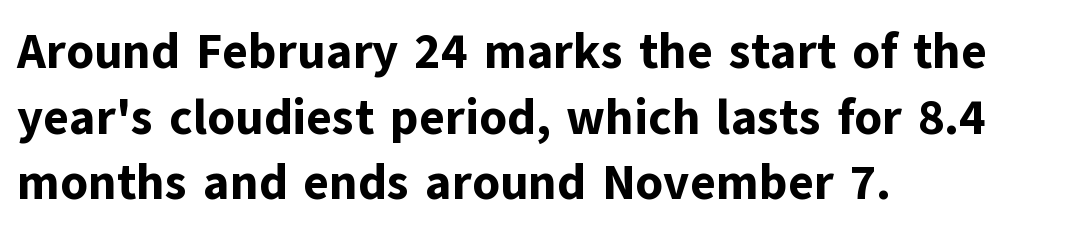
Q: Is the text bold? A: Yes.
Q: Is the text italic (slanted)? A: No, it is upright.
Q: Is the typeface a serif or a sans-serif typeface? A: Sans-serif.
Q: Is the text underlined? A: No.
Q: How is the paragraph aligned? A: Left-aligned.
Q: Is the spacing between letters normal or unusually wide? A: Normal.
Q: Is the spacing between lines tight, normal or loose? A: Normal.
Q: Width (condensed, normal, or wide)? A: Normal.
Q: Stroke contrast? A: Low.
Q: x-height? A: Medium.
Q: Monospaced? A: No.
